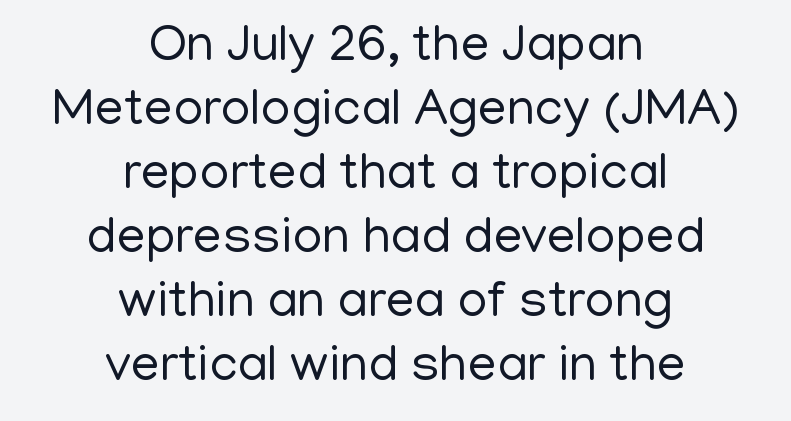
{"serif": "no", "italic": "no", "bold": "no", "weight": "regular", "width": "normal", "stroke_contrast": "low", "x_height": "medium", "monospaced": "no", "underline": "no", "align": "center", "line_spacing_ratio": 1.23, "letter_spacing": "normal", "letter_spacing_em": 0.0, "glyph_px": 52}
